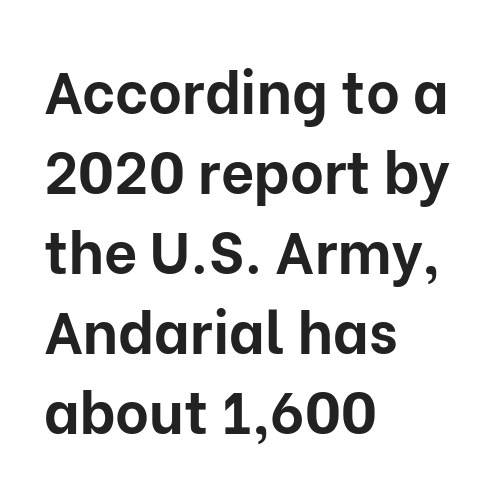
The image shows 58 px bold sans-serif type, upright; set left-aligned, normal line spacing (1.38x), normal letter spacing, not underlined; low stroke contrast and a medium x-height.
